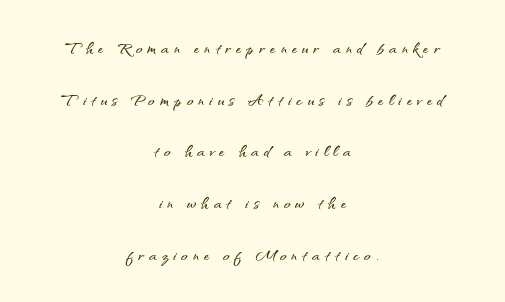
The image shows 22 px text type; set centered, loose line spacing (2.35x), unusually wide letter spacing (+0.23 em), not underlined.
